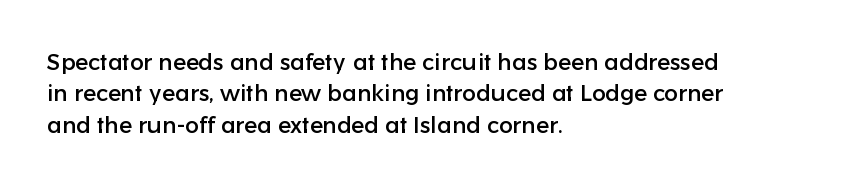
{"italic": "no", "underline": "no", "align": "left", "line_spacing": "normal", "line_spacing_ratio": 1.36, "letter_spacing": "normal", "letter_spacing_em": 0.0, "glyph_px": 23}
